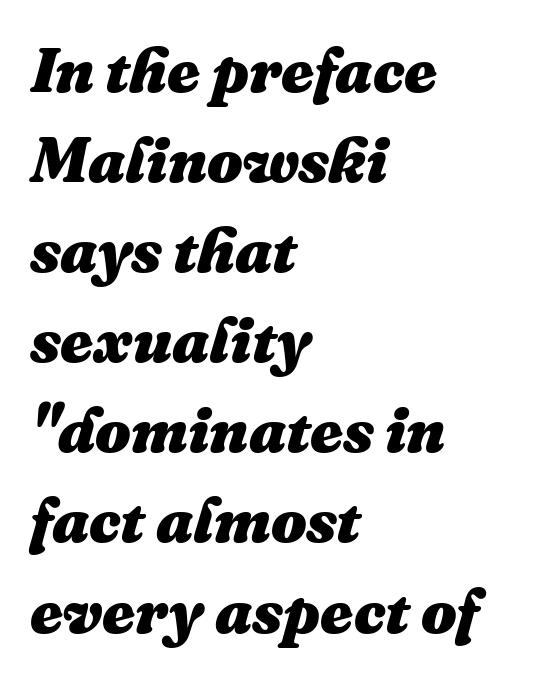
{"italic": "yes", "lean": "right", "slant_degrees": 16, "bold": "yes", "weight": "heavy", "width": "normal", "stroke_contrast": "medium", "x_height": "medium", "monospaced": "no", "underline": "no", "align": "left", "line_spacing": "normal", "line_spacing_ratio": 1.43, "letter_spacing": "normal", "letter_spacing_em": 0.0, "glyph_px": 63}
